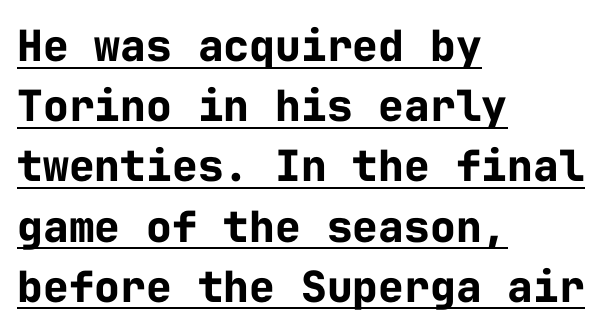
The image shows 43 px bold sans-serif type, upright, monospaced; set left-aligned, normal line spacing (1.4x), normal letter spacing, underlined; low stroke contrast and a medium x-height.
